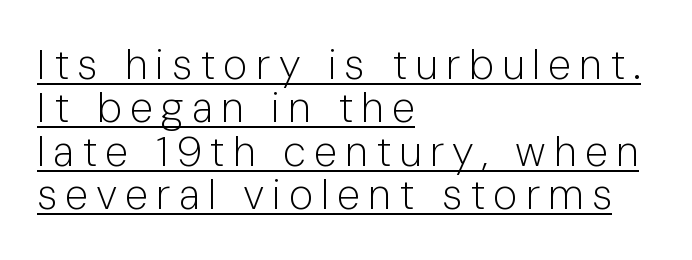
{"serif": "no", "italic": "no", "bold": "no", "weight": "light", "width": "normal", "stroke_contrast": "low", "x_height": "medium", "monospaced": "no", "underline": "yes", "align": "left", "line_spacing": "tight", "line_spacing_ratio": 1.03, "glyph_px": 42}
